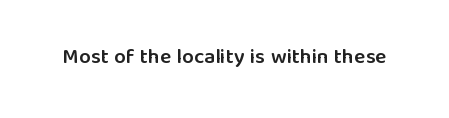
{"italic": "no", "bold": "semi", "underline": "no", "letter_spacing": "normal", "letter_spacing_em": 0.0, "glyph_px": 21}
